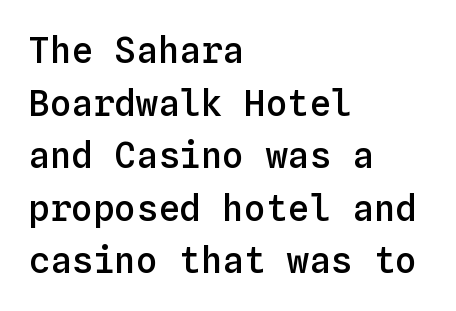
The image shows 36 px semibold type, upright, monospaced; set left-aligned, normal line spacing (1.46x), normal letter spacing, not underlined; low stroke contrast and a medium x-height.
